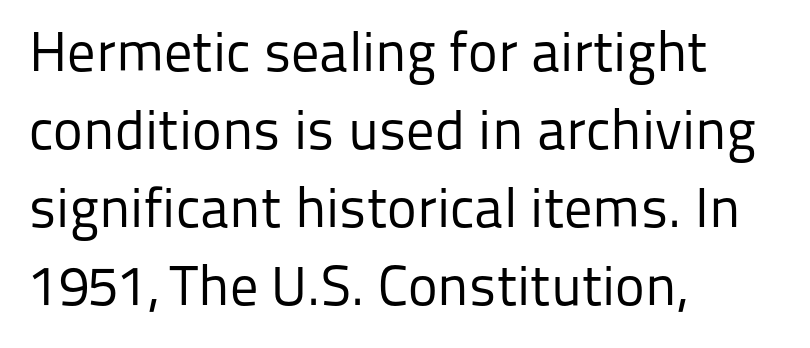
Q: Is the text bold? A: No.
Q: Is the text italic (slanted)? A: No, it is upright.
Q: Is the typeface a serif or a sans-serif typeface? A: Sans-serif.
Q: Is the text underlined? A: No.
Q: How is the paragraph aligned? A: Left-aligned.
Q: Is the spacing between letters normal or unusually wide? A: Normal.
Q: Is the spacing between lines tight, normal or loose? A: Normal.
Q: Width (condensed, normal, or wide)? A: Normal.
Q: Stroke contrast? A: Low.
Q: x-height? A: Medium.
Q: Monospaced? A: No.
